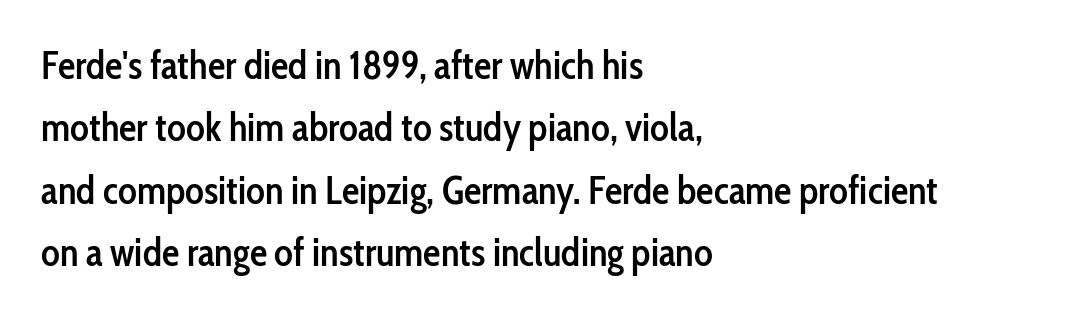
{"serif": "no", "italic": "no", "bold": "semi", "weight": "semibold", "width": "condensed", "stroke_contrast": "low", "x_height": "medium", "monospaced": "no", "underline": "no", "align": "left", "line_spacing": "normal", "line_spacing_ratio": 1.6, "letter_spacing": "normal", "letter_spacing_em": 0.0, "glyph_px": 39}
